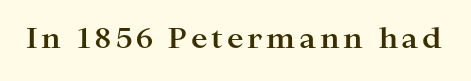
Heavy, bold letterforms. Posture: upright roman. A serif font was chosen for this passage. This rendering features lettering with no underline. These lines are rendered in a variable-pitch font.
